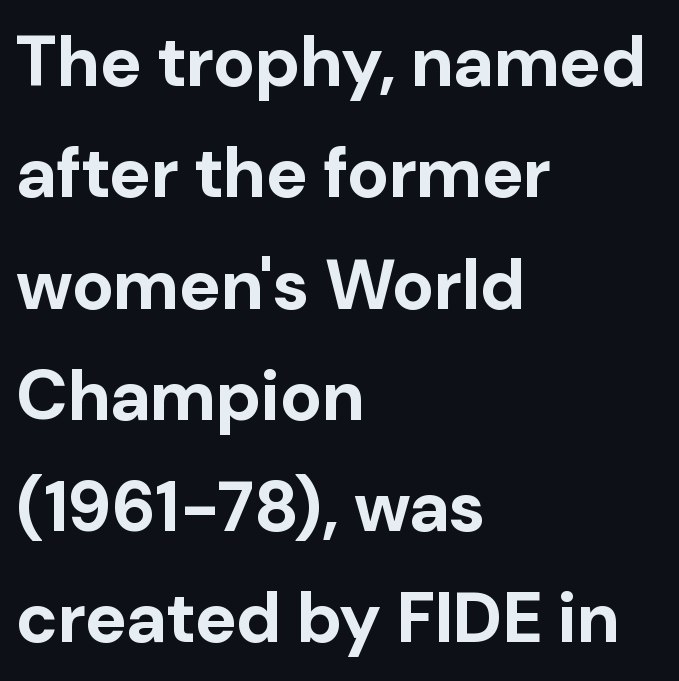
Q: Is the text bold? A: Yes.
Q: Is the text italic (slanted)? A: No, it is upright.
Q: Is the typeface a serif or a sans-serif typeface? A: Sans-serif.
Q: Is the text underlined? A: No.
Q: How is the paragraph aligned? A: Left-aligned.
Q: Is the spacing between letters normal or unusually wide? A: Normal.
Q: Is the spacing between lines tight, normal or loose? A: Normal.
Q: Width (condensed, normal, or wide)? A: Normal.
Q: Stroke contrast? A: Low.
Q: x-height? A: Medium.
Q: Monospaced? A: No.
